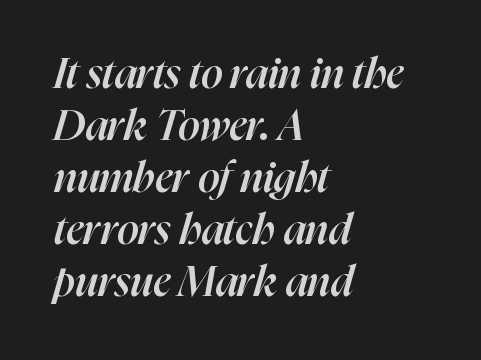
The image shows 42 px semibold type, italic (leaning right); set left-aligned, line spacing 1.24x, normal letter spacing, not underlined; high stroke contrast and a medium x-height.
